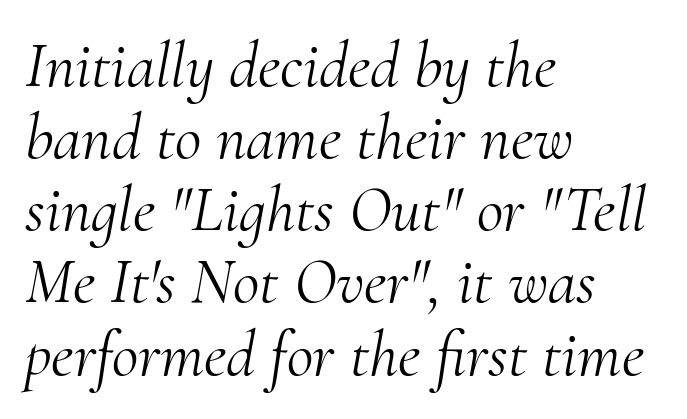
No extra tracking has been applied to these lines. A bare baseline throughout the passage. You could barely slide anything between these rows. Note the varied advance widths — an 'i' is clearly narrower than an 'm'. The typesetting does not lean heavy: it is not bold.
